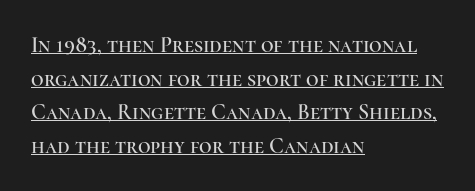
{"italic": "no", "underline": "yes", "align": "left", "line_spacing": "normal", "line_spacing_ratio": 1.53, "letter_spacing": "normal", "letter_spacing_em": 0.0, "glyph_px": 22}
